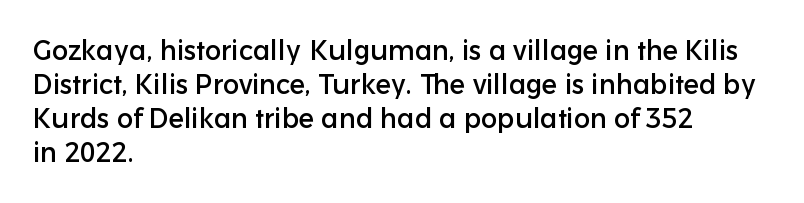
{"italic": "no", "underline": "no", "align": "left", "line_spacing": "normal", "line_spacing_ratio": 1.26, "letter_spacing": "normal", "letter_spacing_em": 0.0, "glyph_px": 27}
